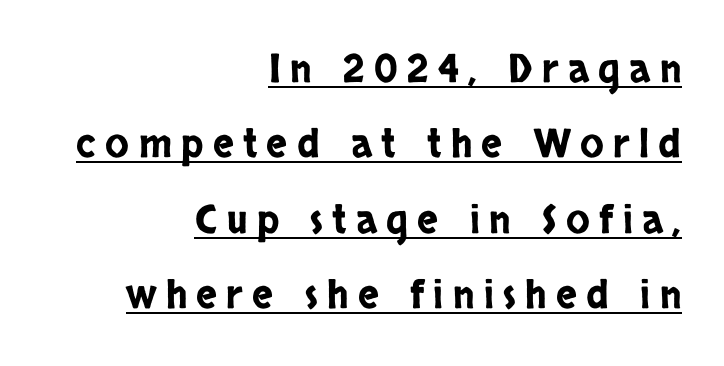
The image shows 39 px condensed sans-serif type, upright; set right-aligned, loose line spacing (1.93x), unusually wide letter spacing (+0.24 em), underlined; low stroke contrast and a large x-height.
